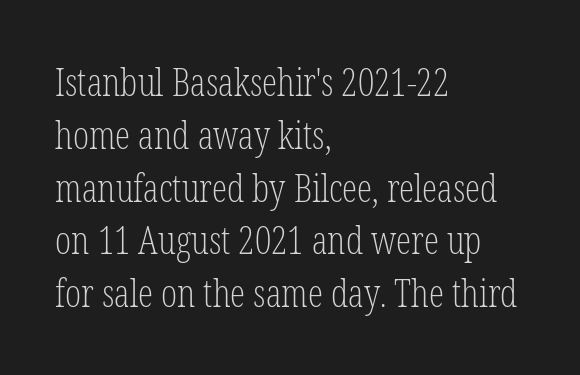
Q: Is the text bold? A: No.
Q: Is the text italic (slanted)? A: No, it is upright.
Q: Is the typeface a serif or a sans-serif typeface? A: Serif.
Q: Is the text underlined? A: No.
Q: How is the paragraph aligned? A: Left-aligned.
Q: Is the spacing between letters normal or unusually wide? A: Normal.
Q: Is the spacing between lines tight, normal or loose? A: Normal.
Q: Width (condensed, normal, or wide)? A: Condensed.
Q: Stroke contrast? A: Low.
Q: x-height? A: Medium.
Q: Monospaced? A: No.
